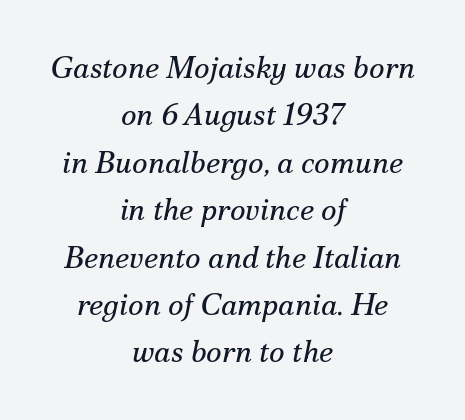
The image shows 30 px regular-weight serif type, italic (leaning right); set centered, normal line spacing (1.58x), normal letter spacing, not underlined; medium stroke contrast and a small x-height.
